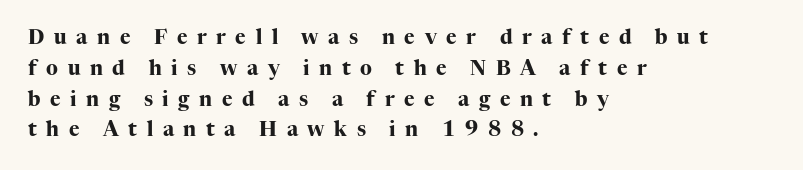
Q: Is the text bold? A: Yes.
Q: Is the text italic (slanted)? A: No, it is upright.
Q: Is the text underlined? A: No.
Q: How is the paragraph aligned? A: Left-aligned.
Q: Is the spacing between letters normal or unusually wide? A: Unusually wide.
Q: Is the spacing between lines tight, normal or loose? A: Normal.
